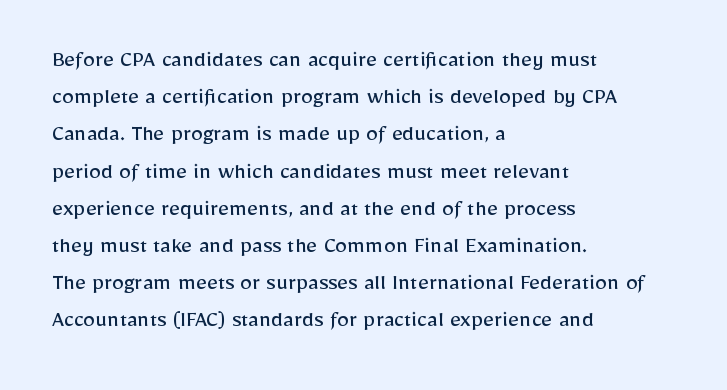
Ordinary non-slanted type is in use. This sample uses plain, unmodified letter spacing. Has an underline been added? It has not. The designer left line spacing at the default. The cut favours lightness, reaching ordinary text weight at its darkest. Layout note: lines flush left.
